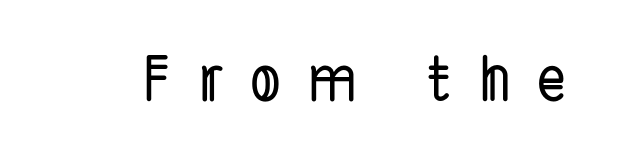
{"serif": "no", "width": "condensed", "stroke_contrast": "low", "x_height": "medium", "monospaced": "no", "underline": "no", "letter_spacing": "wide", "letter_spacing_em": 0.44, "glyph_px": 61}
